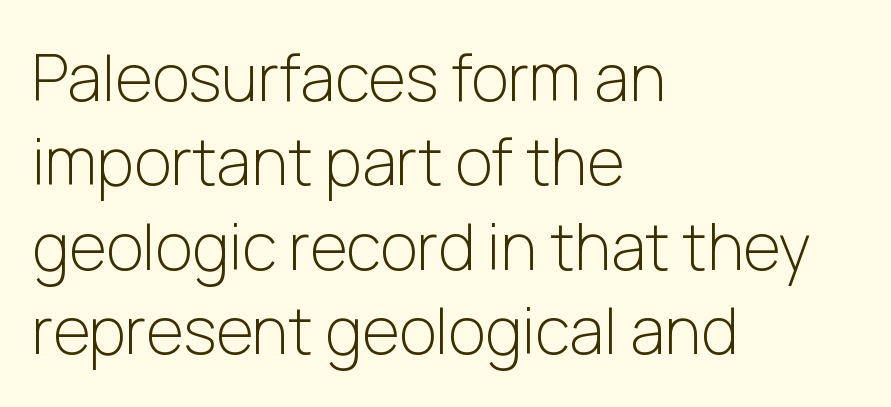
Characters follow at the spacing the type designer built in. No extra ink here — the face is not bold. This sample is left-justified, so line endings fall wherever the words run out. A clean baseline with only descenders dipping below it.
